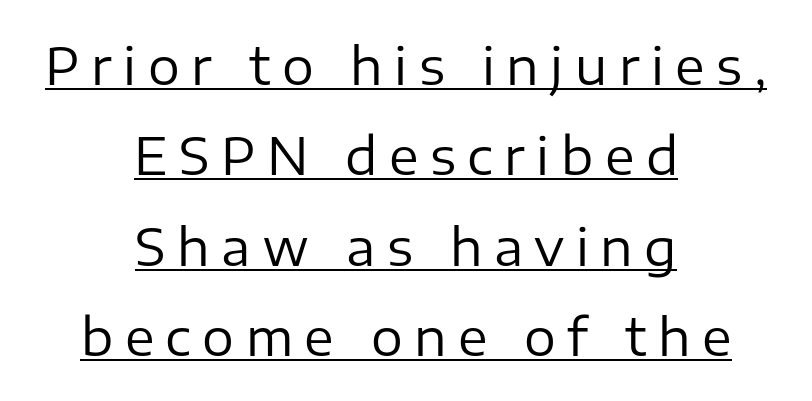
Q: Is the text bold? A: No.
Q: Is the text italic (slanted)? A: No, it is upright.
Q: Is the typeface a serif or a sans-serif typeface? A: Sans-serif.
Q: Is the text underlined? A: Yes.
Q: How is the paragraph aligned? A: Centered.
Q: Is the spacing between letters normal or unusually wide? A: Unusually wide.
Q: Width (condensed, normal, or wide)? A: Normal.
Q: Stroke contrast? A: Low.
Q: x-height? A: Medium.
Q: Monospaced? A: No.
